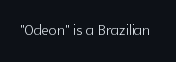
{"italic": "no", "bold": "no", "underline": "no", "letter_spacing": "normal", "letter_spacing_em": 0.0, "glyph_px": 21}
